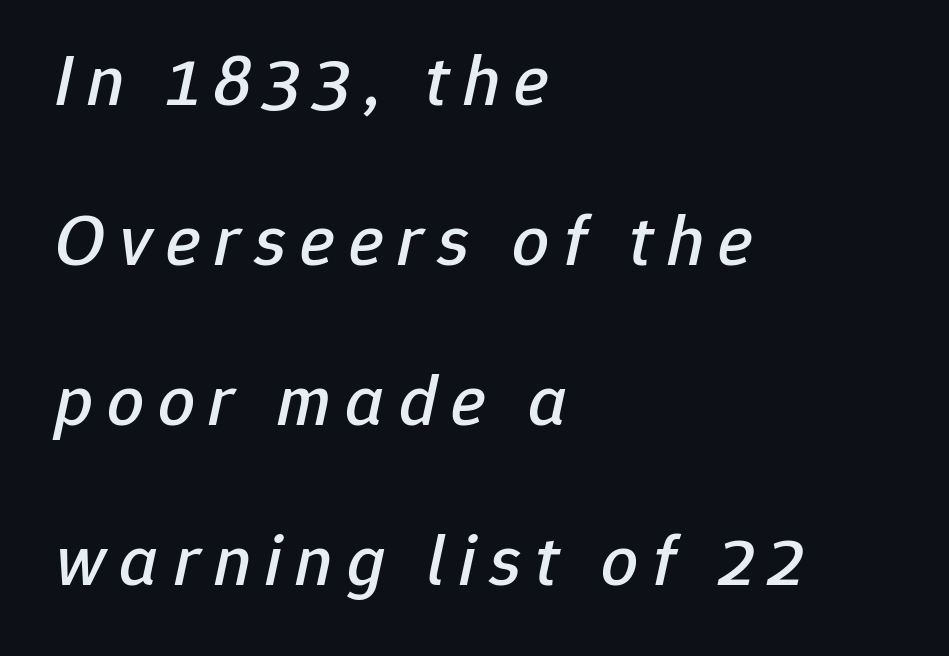
The image shows 73 px text type, italic (leaning right); set left-aligned, loose line spacing (2.19x), not underlined; low stroke contrast and a medium x-height.
